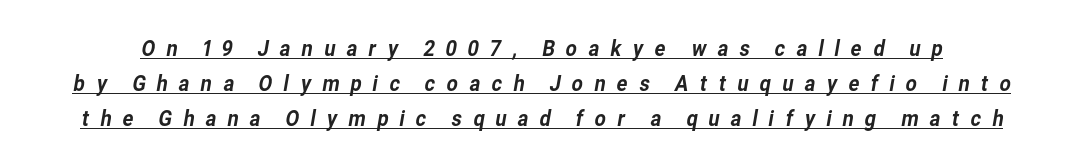
{"underline": "yes", "line_spacing": "normal", "line_spacing_ratio": 1.58, "letter_spacing": "wide", "letter_spacing_em": 0.46, "glyph_px": 22}
